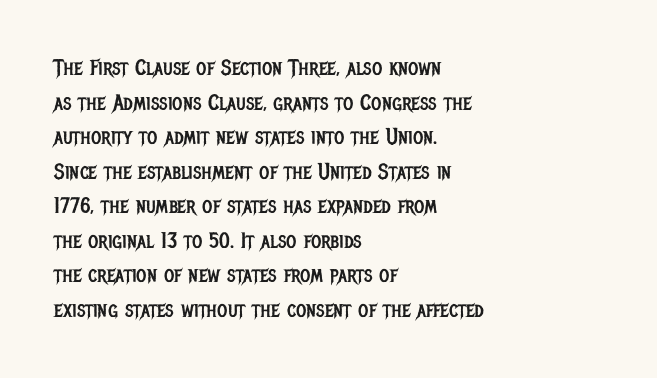
Q: Is the text bold? A: No.
Q: Is the text italic (slanted)? A: No, it is upright.
Q: Is the text underlined? A: No.
Q: How is the paragraph aligned? A: Left-aligned.
Q: Is the spacing between letters normal or unusually wide? A: Normal.
Q: Is the spacing between lines tight, normal or loose? A: Normal.
